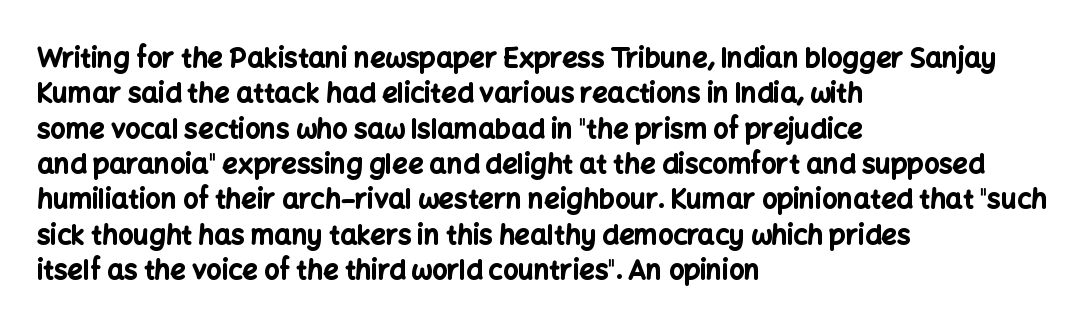
The image shows 27 px bold type, upright; set left-aligned, normal line spacing (1.31x), normal letter spacing, not underlined.
